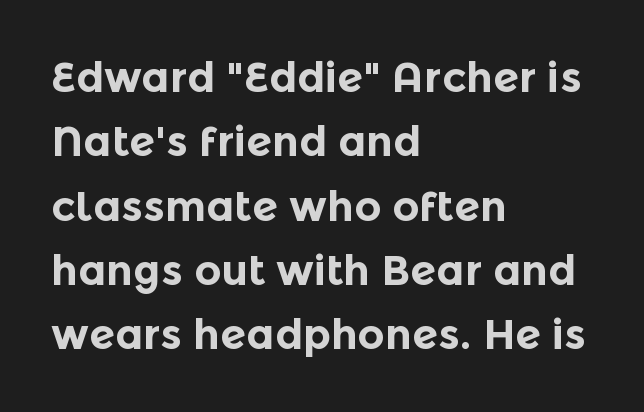
Serif or sans? Sans — the stroke terminals are bare. These lines are set flush left with a ragged right edge. The line texture is even and compact thanks to regular tracking. The baseline area is clear. Quick note: interline space is typical.
